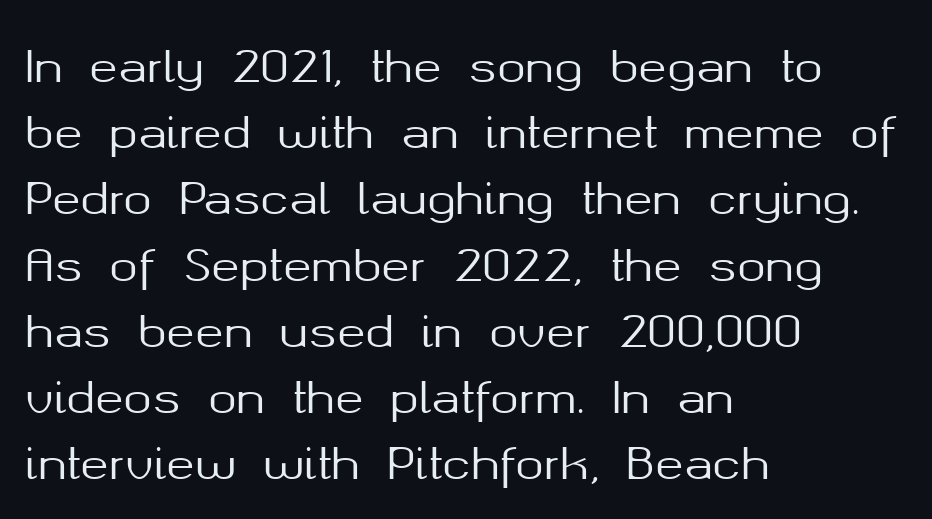
The image shows 43 px sans-serif type, upright; set left-aligned, normal line spacing (1.54x), normal letter spacing, not underlined; medium stroke contrast and a medium x-height.
